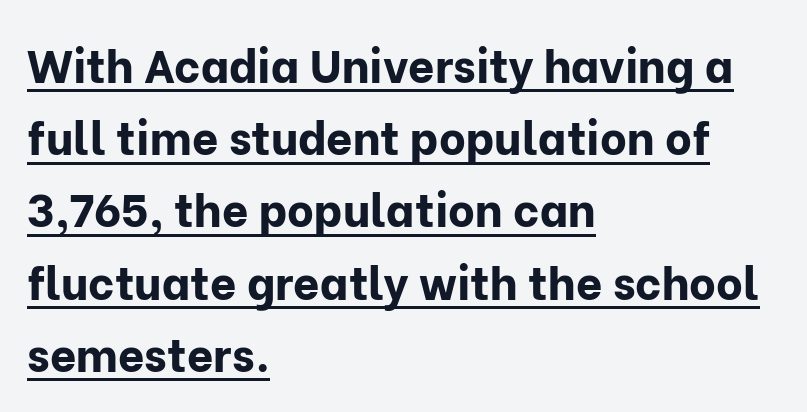
Q: Is the text bold? A: Yes.
Q: Is the text italic (slanted)? A: No, it is upright.
Q: Is the typeface a serif or a sans-serif typeface? A: Sans-serif.
Q: Is the text underlined? A: Yes.
Q: How is the paragraph aligned? A: Left-aligned.
Q: Is the spacing between letters normal or unusually wide? A: Normal.
Q: Is the spacing between lines tight, normal or loose? A: Normal.
Q: Width (condensed, normal, or wide)? A: Normal.
Q: Stroke contrast? A: Low.
Q: x-height? A: Medium.
Q: Monospaced? A: No.
